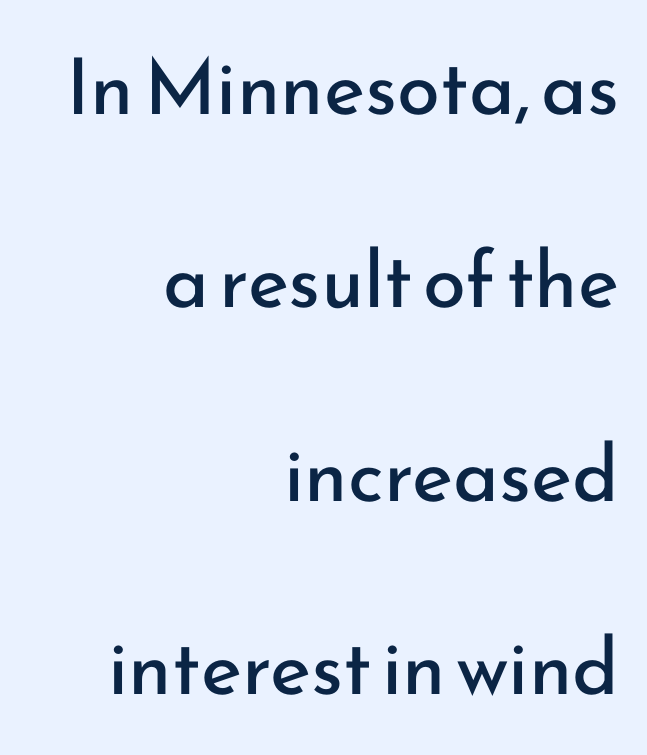
Q: Is the text bold? A: No.
Q: Is the text italic (slanted)? A: No, it is upright.
Q: Is the typeface a serif or a sans-serif typeface? A: Sans-serif.
Q: Is the text underlined? A: No.
Q: How is the paragraph aligned? A: Right-aligned.
Q: Is the spacing between letters normal or unusually wide? A: Normal.
Q: Is the spacing between lines tight, normal or loose? A: Loose.
Q: Width (condensed, normal, or wide)? A: Normal.
Q: Stroke contrast? A: Low.
Q: x-height? A: Small.
Q: Monospaced? A: No.
